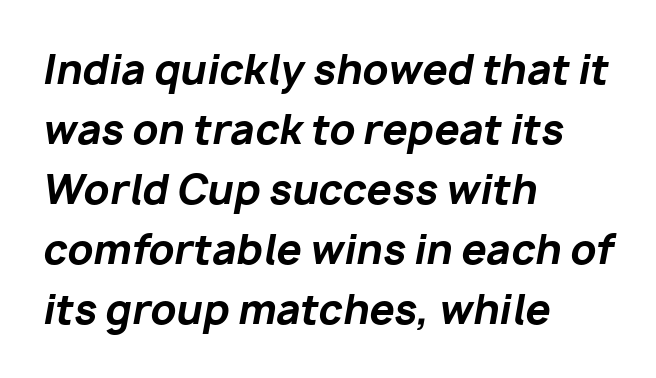
{"italic": "yes", "lean": "right", "slant_degrees": 10, "bold": "yes", "weight": "bold", "width": "normal", "stroke_contrast": "low", "x_height": "medium", "monospaced": "no", "underline": "no", "align": "left", "line_spacing": "normal", "line_spacing_ratio": 1.5, "letter_spacing": "normal", "letter_spacing_em": 0.0, "glyph_px": 40}
